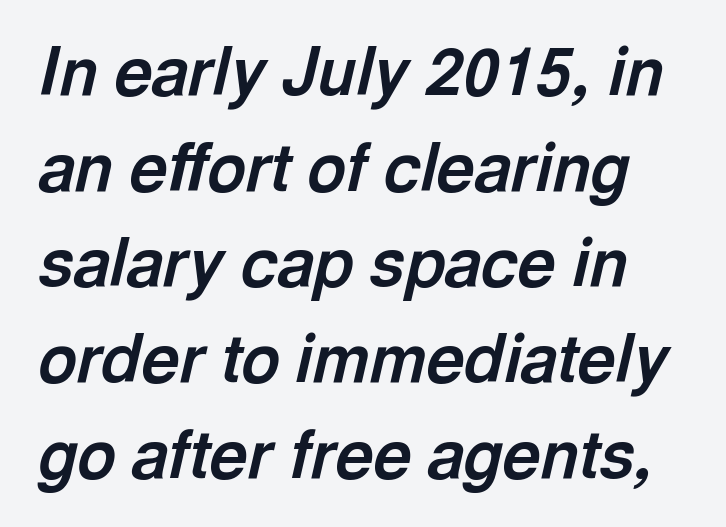
{"italic": "yes", "lean": "right", "slant_degrees": 13, "bold": "yes", "weight": "bold", "width": "normal", "x_height": "medium", "monospaced": "no", "underline": "no", "align": "left", "line_spacing": "normal", "line_spacing_ratio": 1.45, "letter_spacing": "normal", "letter_spacing_em": 0.0, "glyph_px": 66}
